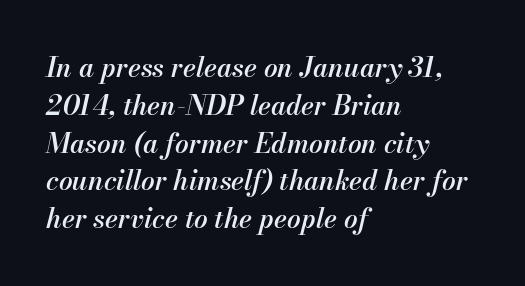
In terms of posture, this sample is oblique. Every row of glyphs begins at an identical x-position on the left. Vertical spacing — default. Set as a demibold, roughly 600 on the weight scale. There is no visible air inserted between adjacent glyphs. Decoration check: the copy has no underline.
